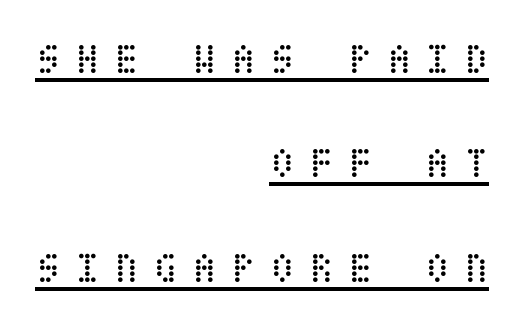
Characters follow at a spacing far wider than the type designer built in. The ragged edge is on the left, which tells us the setting is flush right. Tall strokes in this sample are plumb rather than angled. Is the stroke heavy? The answer is a plain regular-or-lighter. The designer dialed line spacing up above the default.
